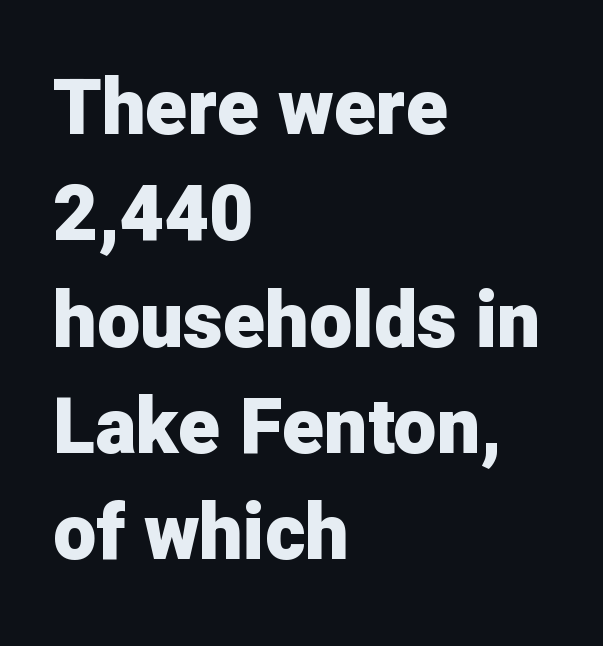
Q: Is the text bold? A: Yes.
Q: Is the text italic (slanted)? A: No, it is upright.
Q: Is the typeface a serif or a sans-serif typeface? A: Sans-serif.
Q: Is the text underlined? A: No.
Q: How is the paragraph aligned? A: Left-aligned.
Q: Is the spacing between letters normal or unusually wide? A: Normal.
Q: Is the spacing between lines tight, normal or loose? A: Normal.
Q: Width (condensed, normal, or wide)? A: Normal.
Q: Stroke contrast? A: Low.
Q: x-height? A: Medium.
Q: Monospaced? A: No.
